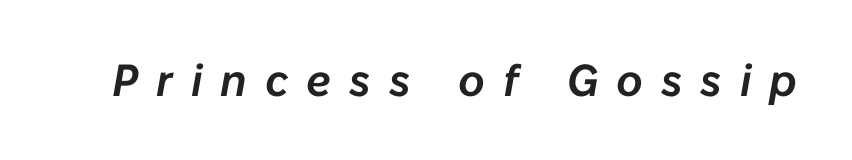
A typesetter would call this proportional, since set widths differ per character. Loose tracking; the words dissolve into strings of separated letters. Decoration check: the copy has no underline. The axis of the letterforms is tilted away from vertical.
